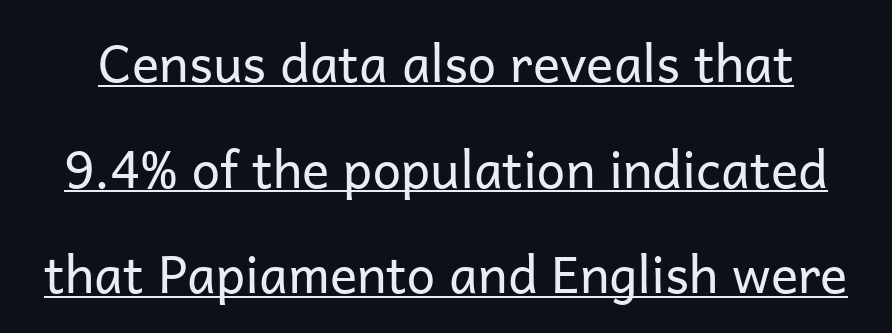
I'd call this a sans setting — the letters go barefoot. Quick note: interline space is abundant. How are the letters spaced? Ordinarily, with no added tracking. Underlining? Definitely there. No heavy texture on the line: the type isn't bold. Style check: upright.
